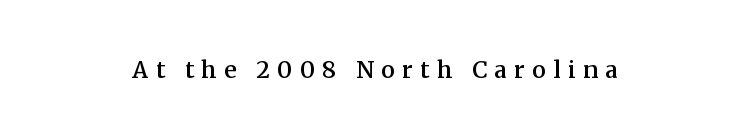
Unmarked baselines from the first word to the last. The rendering inserts visible extra space after every character. It's the straight-up-and-down kind of type. The typesetting leans somewhat heavy: a semibold.
